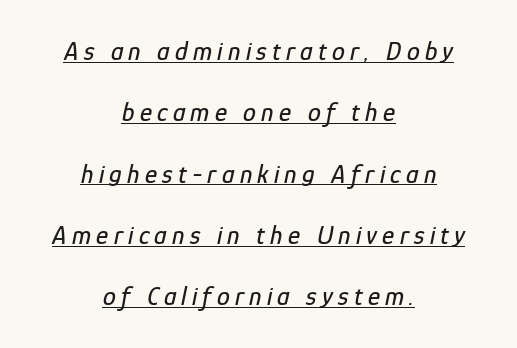
Q: Is the text italic (slanted)? A: Yes, it leans right by about 12 degrees.
Q: Is the text underlined? A: Yes.
Q: How is the paragraph aligned? A: Centered.
Q: Is the spacing between letters normal or unusually wide? A: Unusually wide.
Q: Is the spacing between lines tight, normal or loose? A: Loose.
